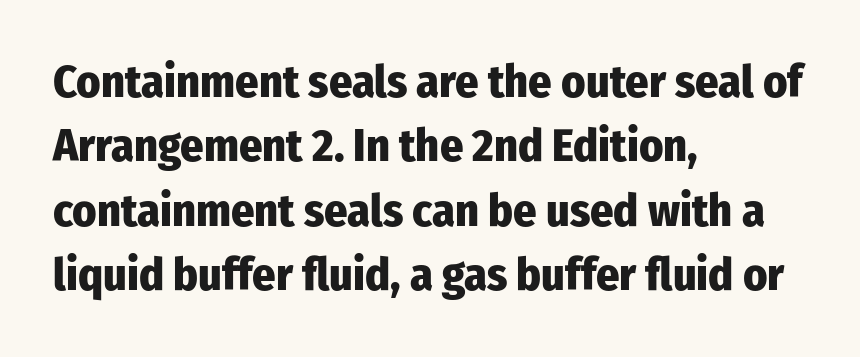
Caption: multi-line text, flush left, ragged right. The face used here is a sans, in the tradition of grotesques and geometrics. Tracking here is standard; glyphs follow each other at the usual distance. Horizontal bands of white between lines are of average thickness. This sample has the flowing, uneven cadence of proportional lettering.
